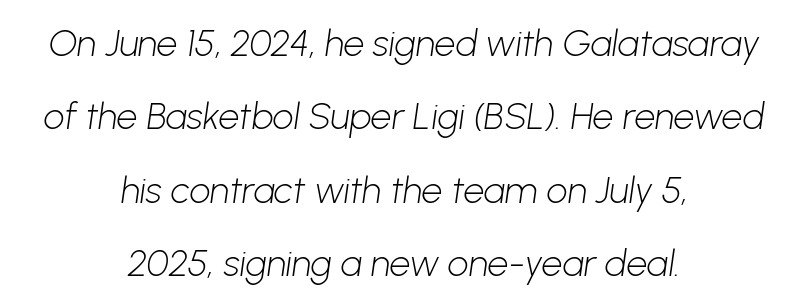
The image shows 37 px light sans-serif type; set centered, loose line spacing (1.98x), normal letter spacing, not underlined; low stroke contrast and a medium x-height.
